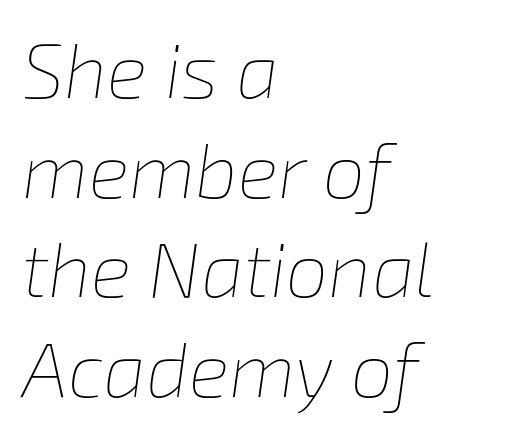
Q: Is the text bold? A: No.
Q: Is the text italic (slanted)? A: Yes, it leans right by about 8 degrees.
Q: Is the text underlined? A: No.
Q: How is the paragraph aligned? A: Left-aligned.
Q: Is the spacing between letters normal or unusually wide? A: Normal.
Q: Is the spacing between lines tight, normal or loose? A: Normal.
Q: Width (condensed, normal, or wide)? A: Normal.
Q: Stroke contrast? A: Low.
Q: x-height? A: Medium.
Q: Monospaced? A: No.
